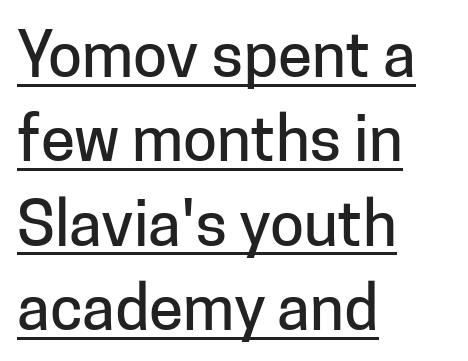
The image shows 62 px sans-serif type, upright; set left-aligned, normal line spacing (1.36x), normal letter spacing, underlined; low stroke contrast and a medium x-height.
